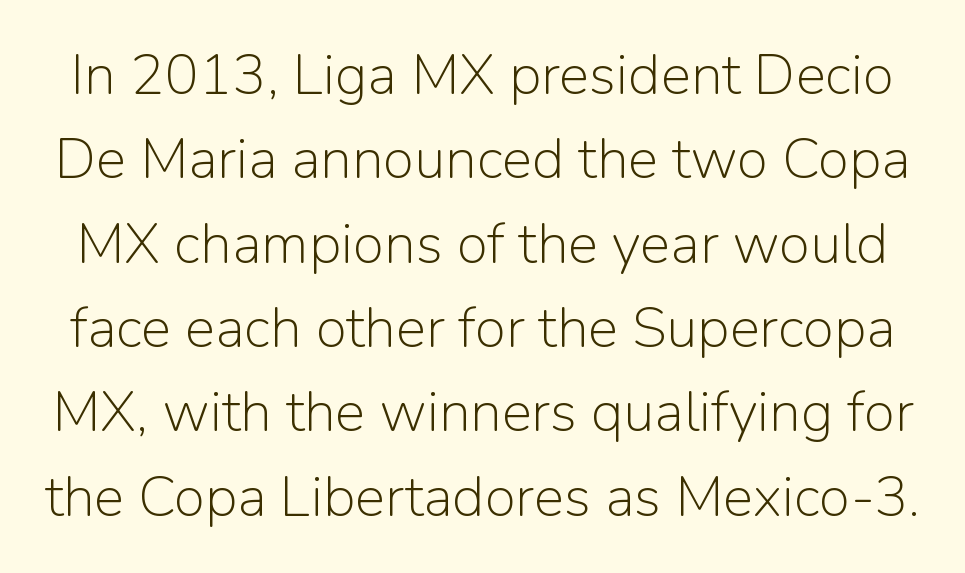
{"serif": "no", "italic": "no", "bold": "no", "weight": "light", "width": "normal", "stroke_contrast": "low", "x_height": "medium", "monospaced": "no", "underline": "no", "line_spacing": "normal", "line_spacing_ratio": 1.48, "letter_spacing": "normal", "letter_spacing_em": 0.0, "glyph_px": 57}
